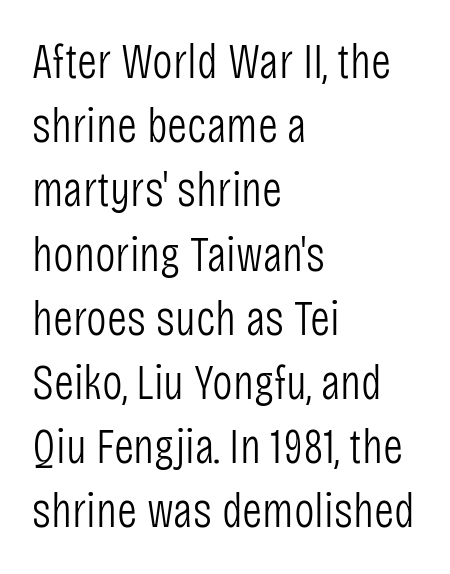
{"serif": "no", "italic": "no", "bold": "no", "weight": "light", "width": "condensed", "stroke_contrast": "low", "x_height": "large", "monospaced": "no", "underline": "no", "align": "left", "line_spacing": "normal", "line_spacing_ratio": 1.31, "letter_spacing": "normal", "letter_spacing_em": 0.0, "glyph_px": 49}
